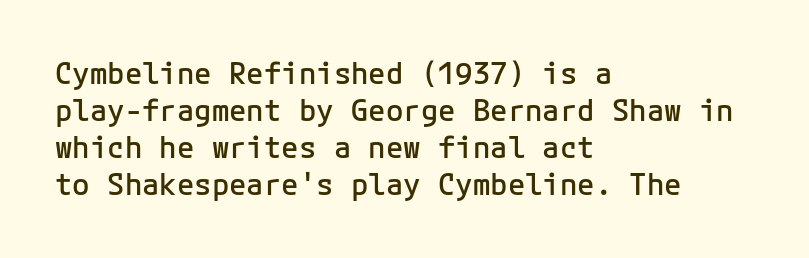
Q: Is the text bold? A: Semi-bold.
Q: Is the text italic (slanted)? A: No, it is upright.
Q: Is the typeface a serif or a sans-serif typeface? A: Sans-serif.
Q: Is the text underlined? A: No.
Q: How is the paragraph aligned? A: Left-aligned.
Q: Is the spacing between letters normal or unusually wide? A: Normal.
Q: Is the spacing between lines tight, normal or loose? A: Normal.
Q: Width (condensed, normal, or wide)? A: Normal.
Q: Stroke contrast? A: Low.
Q: x-height? A: Medium.
Q: Monospaced? A: Yes.
